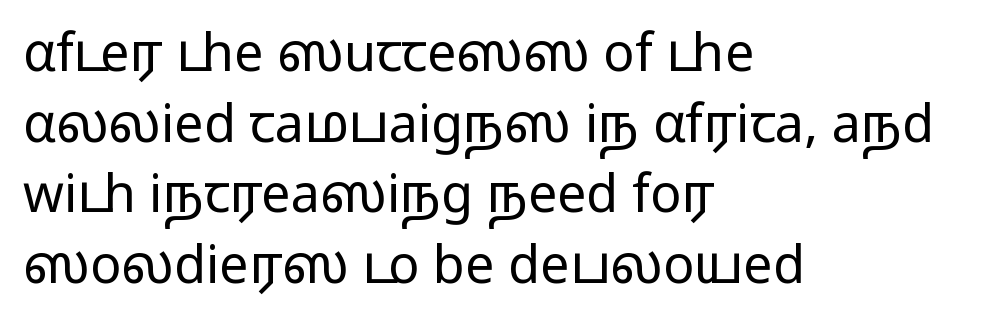
{"serif": "no", "italic": "no", "bold": "no", "weight": "regular", "width": "wide", "stroke_contrast": "low", "x_height": "medium", "monospaced": "no", "underline": "no", "align": "left", "line_spacing": "normal", "line_spacing_ratio": 1.36, "letter_spacing": "normal", "letter_spacing_em": 0.0, "glyph_px": 52}
